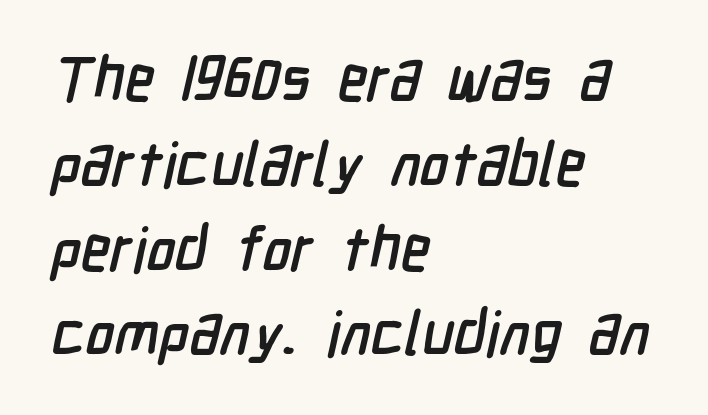
Q: Is the typeface a serif or a sans-serif typeface? A: Sans-serif.
Q: Is the text underlined? A: No.
Q: How is the paragraph aligned? A: Left-aligned.
Q: Is the spacing between letters normal or unusually wide? A: Normal.
Q: Is the spacing between lines tight, normal or loose? A: Normal.
Q: Width (condensed, normal, or wide)? A: Condensed.
Q: Stroke contrast? A: Low.
Q: x-height? A: Medium.
Q: Monospaced? A: No.
